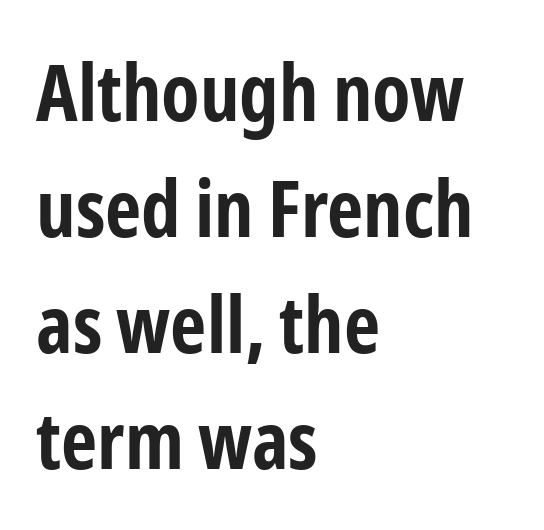
The image shows 79 px bold, condensed sans-serif type, upright; set left-aligned, normal line spacing (1.47x), normal letter spacing, not underlined; low stroke contrast and a medium x-height.
